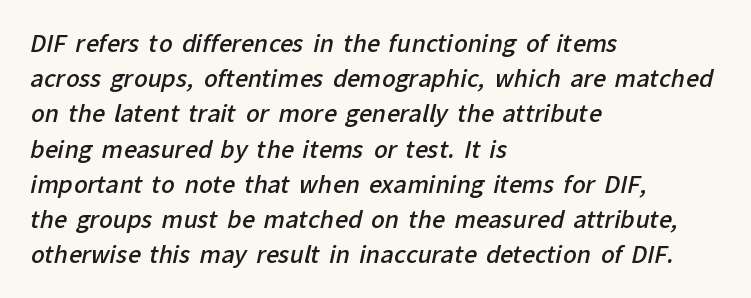
Firm but not heavy-handed strokes: this text is semibold. Check under the words: just untouched page. What stands out about the letter spacing? Nothing — it is the standard amount. This rendering uses left alignment, leaving the right contour irregular.
